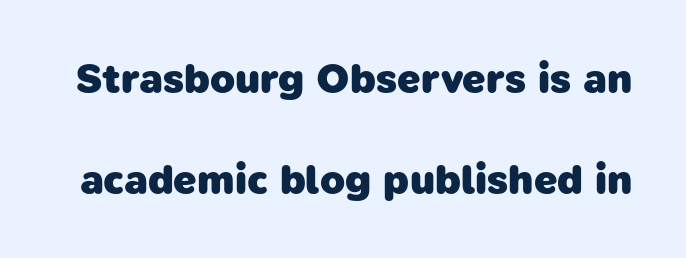
Tracking value appears to be zero — textbook default spacing. Whoever set this chose breathing room over compactness in the vertical rhythm. The space directly below the letters is spotless. Typographically, this falls in the sans-serif category.
